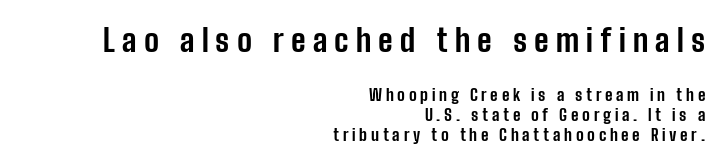
The image shows 31 px bold, condensed sans-serif type, upright; set right-aligned, normal line spacing (1.25x), unusually wide letter spacing (+0.23 em), not underlined; the first (top) block is 1.94x larger; low stroke contrast and a medium x-height.
